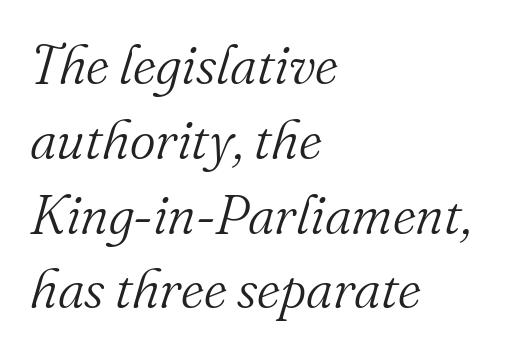
The image shows 55 px light serif type, italic (leaning right); set left-aligned, normal line spacing (1.36x), normal letter spacing, not underlined; medium stroke contrast and a small x-height.
